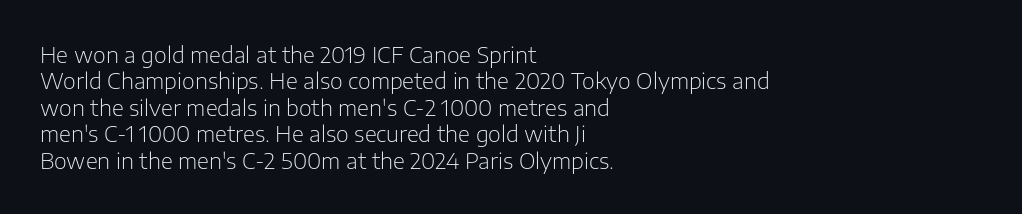
{"italic": "no", "bold": "no", "underline": "no", "align": "left", "line_spacing_ratio": 1.2, "letter_spacing": "normal", "letter_spacing_em": 0.0, "glyph_px": 22}
